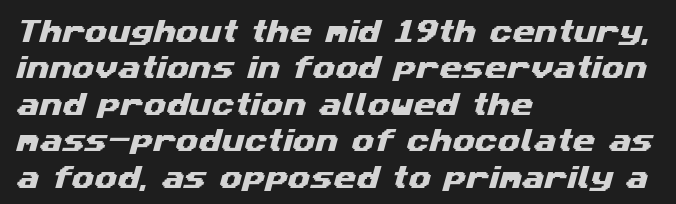
{"underline": "no", "align": "left", "line_spacing": "normal", "line_spacing_ratio": 1.4, "letter_spacing": "normal", "letter_spacing_em": 0.0, "glyph_px": 26}
